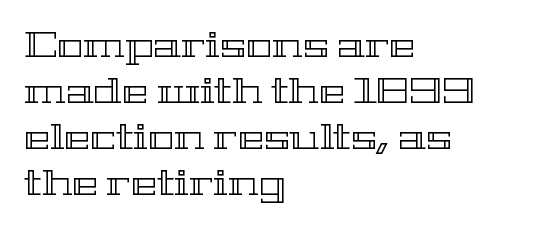
The image shows 35 px wide type, upright; set left-aligned, normal line spacing (1.31x), normal letter spacing, not underlined; a medium x-height.
